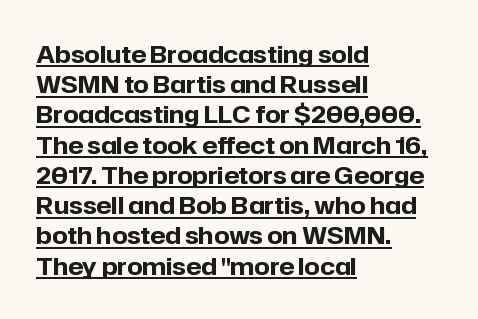
{"italic": "no", "bold": "yes", "underline": "yes", "align": "left", "line_spacing": "normal", "line_spacing_ratio": 1.26, "letter_spacing": "normal", "letter_spacing_em": 0.0, "glyph_px": 24}
